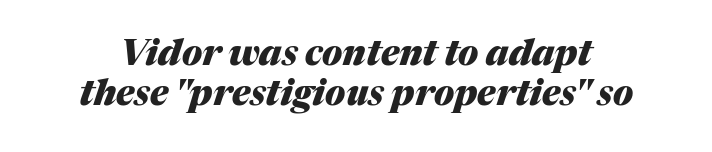
The image shows 35 px heavy type, italic (leaning right); set tight line spacing (1.14x), normal letter spacing, not underlined; medium stroke contrast and a medium x-height.
